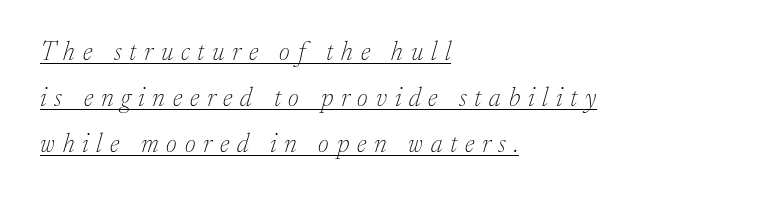
Q: Is the text bold? A: No.
Q: Is the text italic (slanted)? A: Yes, it leans right by about 17 degrees.
Q: Is the text underlined? A: Yes.
Q: How is the paragraph aligned? A: Left-aligned.
Q: Is the spacing between letters normal or unusually wide? A: Unusually wide.
